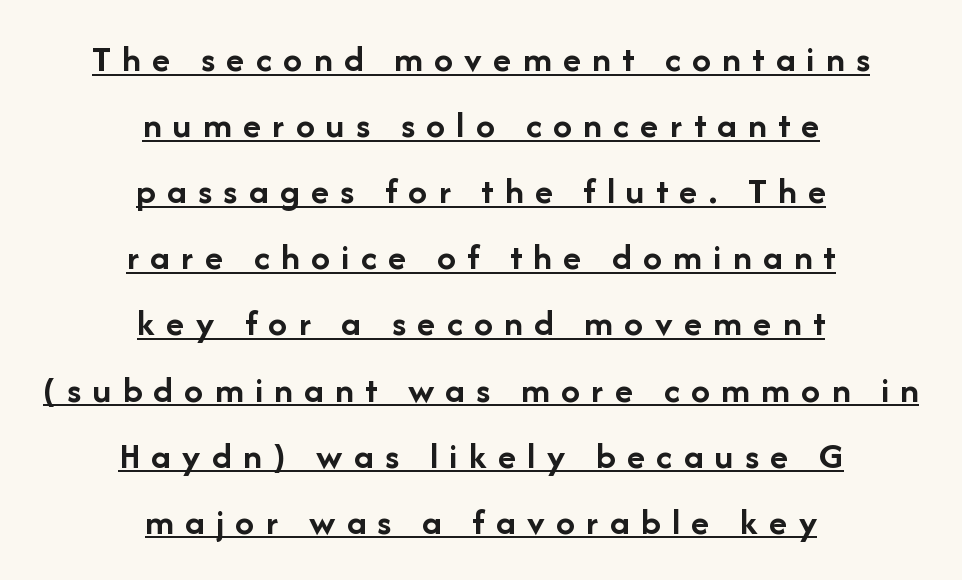
The image shows 38 px semibold sans-serif type, upright; set centered, line spacing 1.74x, unusually wide letter spacing (+0.3 em), underlined; low stroke contrast and a medium x-height.
